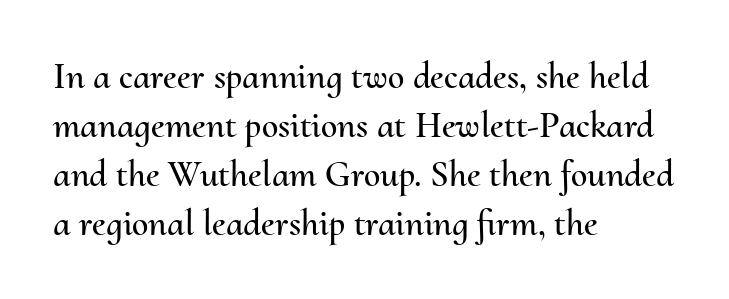
The image shows 37 px text type, upright; set left-aligned, normal line spacing (1.32x), normal letter spacing, not underlined; medium stroke contrast and a small x-height.
